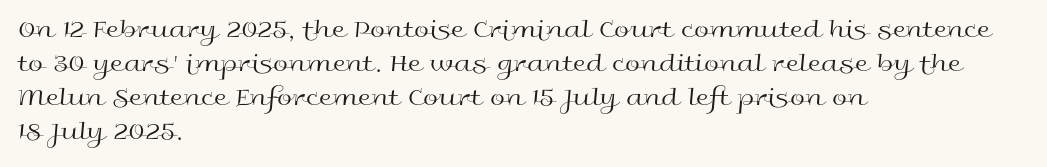
{"italic": "no", "bold": "no", "underline": "no", "align": "left", "line_spacing": "normal", "line_spacing_ratio": 1.26, "letter_spacing": "normal", "letter_spacing_em": 0.0, "glyph_px": 27}
